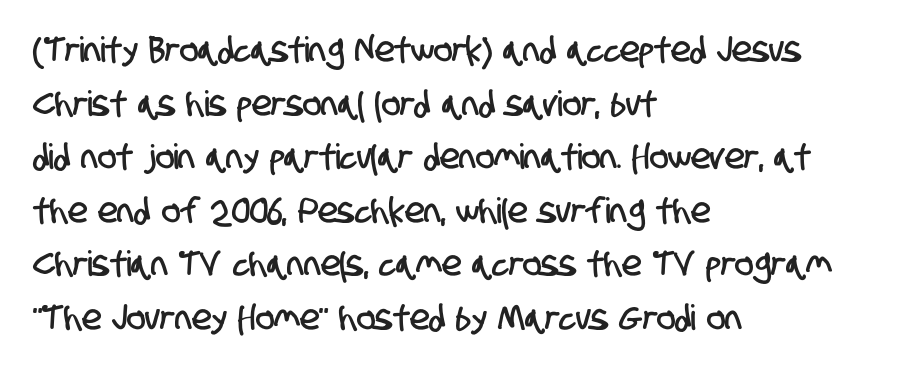
Q: Is the typeface a serif or a sans-serif typeface? A: Sans-serif.
Q: Is the text underlined? A: No.
Q: How is the paragraph aligned? A: Left-aligned.
Q: Is the spacing between letters normal or unusually wide? A: Normal.
Q: Is the spacing between lines tight, normal or loose? A: Normal.
Q: Width (condensed, normal, or wide)? A: Condensed.
Q: Stroke contrast? A: Low.
Q: x-height? A: Large.
Q: Monospaced? A: No.
